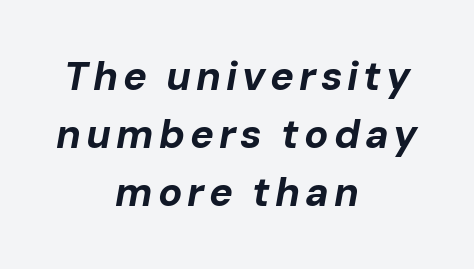
{"italic": "yes", "lean": "right", "slant_degrees": 10, "bold": "yes", "weight": "bold", "width": "normal", "stroke_contrast": "low", "x_height": "medium", "monospaced": "no", "underline": "no", "align": "center", "line_spacing": "normal", "line_spacing_ratio": 1.45, "glyph_px": 40}
